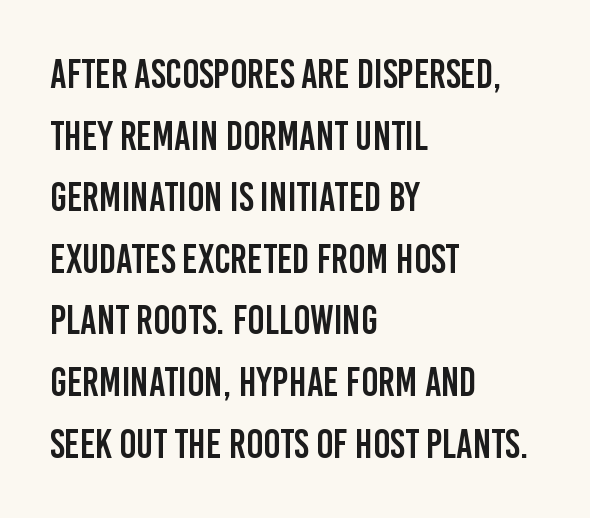
The area under the type is left untouched. Here the designer chose a conventional face with non-uniform glyph widths. The tracking reads as untouched default to a designer's eye. The font's upright variant was chosen for this text. In CSS terms this would be text-align: left.
